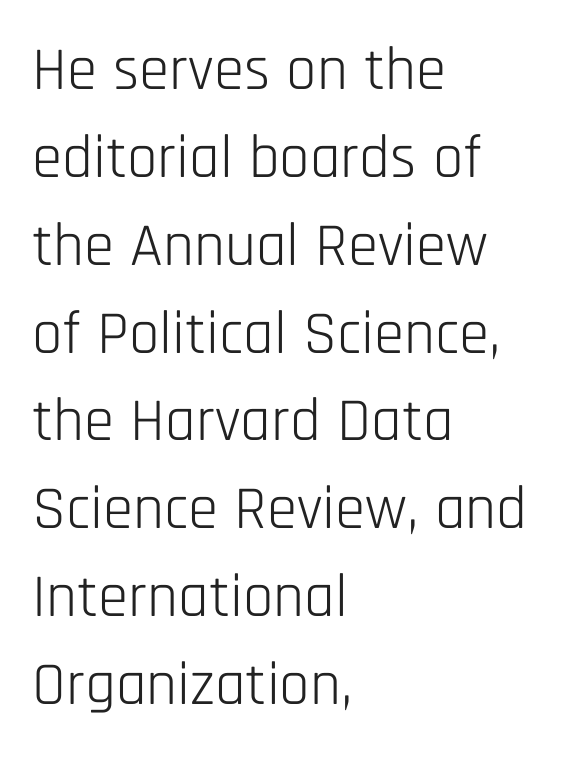
Q: Is the text bold? A: No.
Q: Is the text italic (slanted)? A: No, it is upright.
Q: Is the typeface a serif or a sans-serif typeface? A: Sans-serif.
Q: Is the text underlined? A: No.
Q: How is the paragraph aligned? A: Left-aligned.
Q: Is the spacing between letters normal or unusually wide? A: Normal.
Q: Is the spacing between lines tight, normal or loose? A: Normal.
Q: Width (condensed, normal, or wide)? A: Condensed.
Q: Stroke contrast? A: Low.
Q: x-height? A: Large.
Q: Monospaced? A: No.
